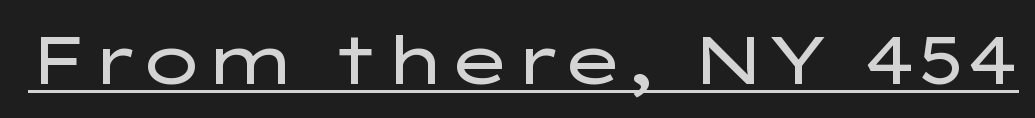
Weight: regular or lighter. Caption: lettering with a line underneath. Letter spacing: default. Varying glyph widths throughout — classic text-font behaviour. You can tell it's not italic because the verticals are truly vertical. A sans-serif font was chosen for this passage.
